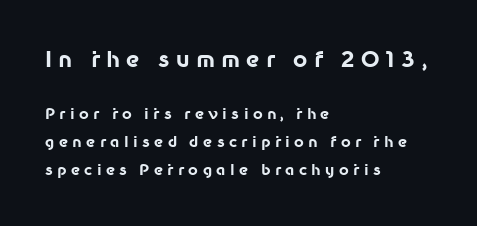
It's the straight-up-and-down kind of type. Check under the words: just untouched page. Size hierarchy here favors the leading block over the trailing one. Look at the tracking — it's clearly loosened, letters drifting apart. Emphasis by weight is at full strength: bold.
